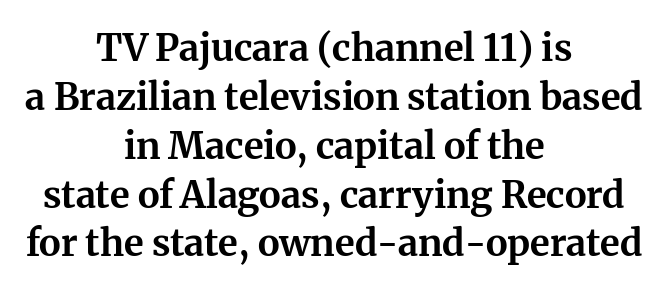
{"serif": "yes", "italic": "no", "bold": "yes", "weight": "bold", "width": "normal", "stroke_contrast": "medium", "x_height": "medium", "monospaced": "no", "underline": "no", "align": "center", "line_spacing": "normal", "line_spacing_ratio": 1.32, "letter_spacing": "normal", "letter_spacing_em": 0.0, "glyph_px": 37}
